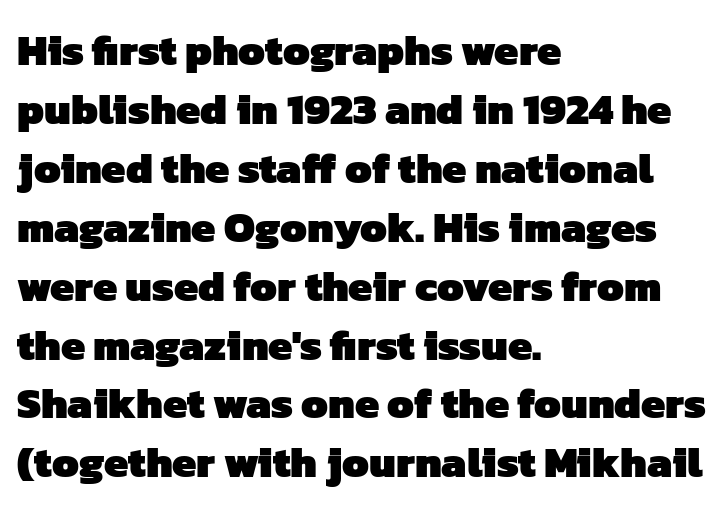
The image shows 43 px heavy sans-serif type; set left-aligned, normal line spacing (1.37x), normal letter spacing, not underlined; low stroke contrast and a medium x-height.
